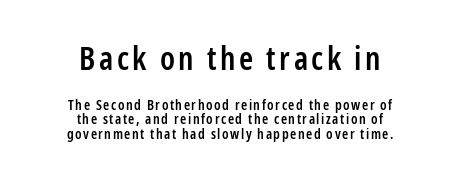
The lines are quadded center. Letterform terminals end flat and unadorned throughout the passage. Character widths vary here, with narrow letters taking less room than wide ones. Students, observe: this is what under-led, compact text looks like.
